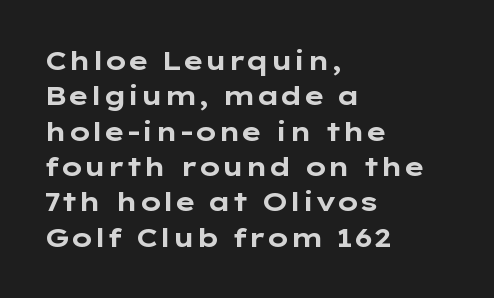
Q: Is the text bold? A: Yes.
Q: Is the text italic (slanted)? A: No, it is upright.
Q: Is the text underlined? A: No.
Q: How is the paragraph aligned? A: Left-aligned.
Q: Is the spacing between letters normal or unusually wide? A: Normal.
Q: Is the spacing between lines tight, normal or loose? A: Normal.
